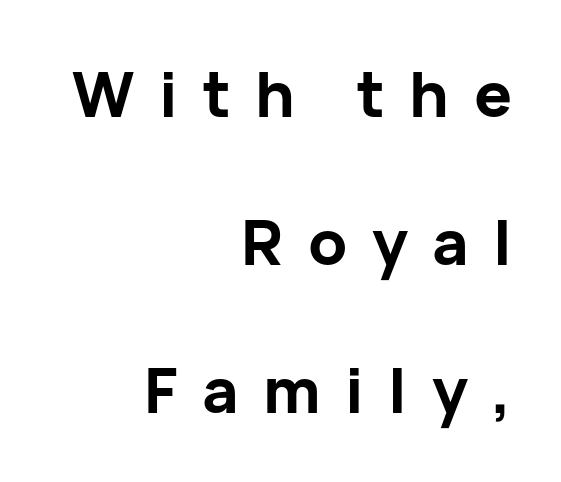
The image shows 63 px bold sans-serif type, upright; set right-aligned, loose line spacing (2.35x), unusually wide letter spacing (+0.39 em), not underlined; low stroke contrast and a medium x-height.
